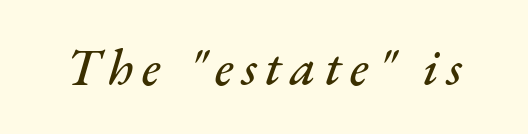
The image shows 51 px text type, italic (leaning right); set not underlined; medium stroke contrast and a small x-height.
